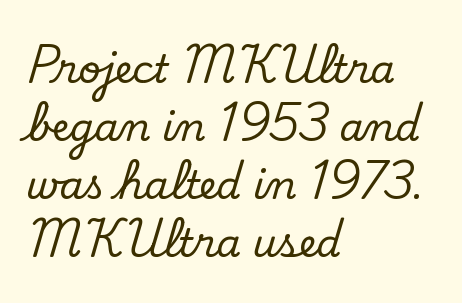
Has an underline been added? It has not. Line beginnings align vertically; line endings do not. You could not count columns in this text — the font is proportionally spaced. Stroke terminals: seriffed.
